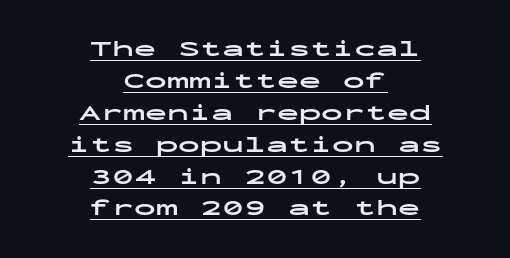
Tracking value appears to be zero — textbook default spacing. The designer left line spacing at the default. The sample has been set heavy, in full bold. The lines are quadded center. In terms of posture, this sample is upright. In designer terms, the underline attribute is active on this setting.
